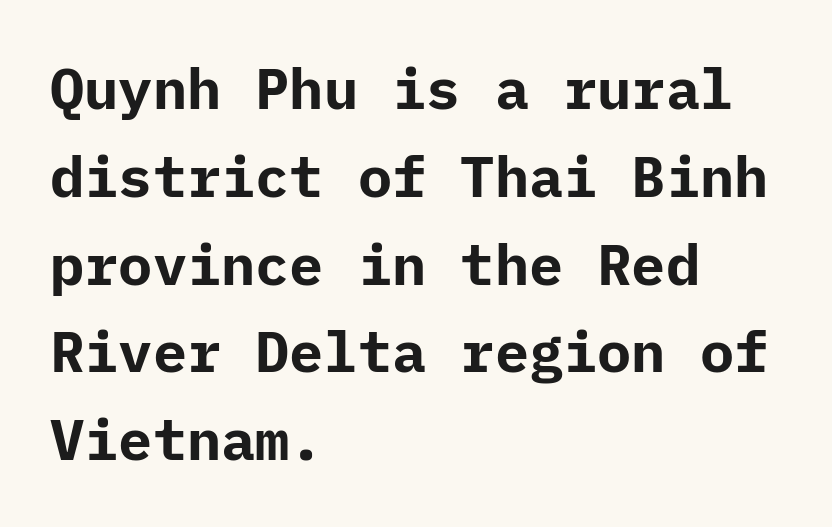
The image shows 57 px bold sans-serif type, upright; set left-aligned, normal line spacing (1.54x), normal letter spacing, not underlined; low stroke contrast and a medium x-height.
